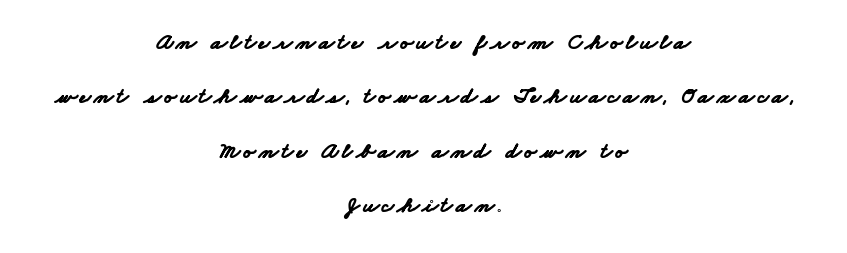
The image shows 23 px bold type; set centered, loose line spacing (2.36x), not underlined.
